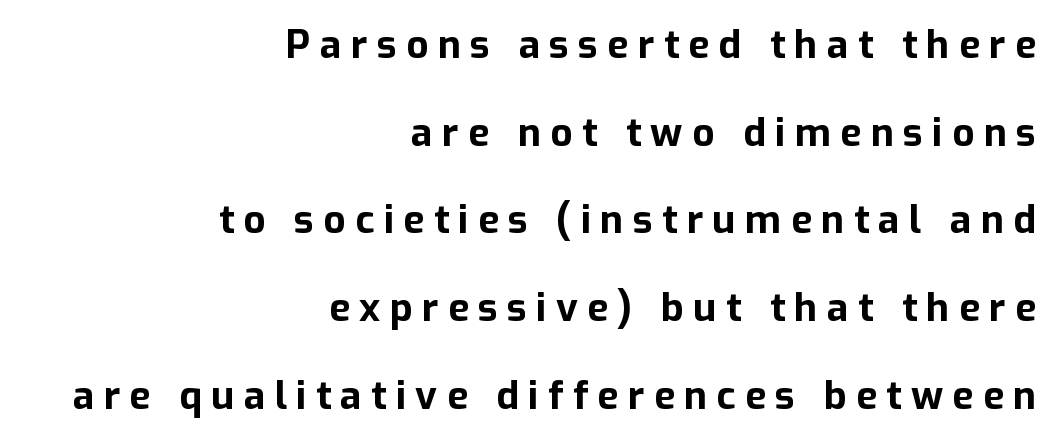
{"serif": "no", "italic": "no", "bold": "yes", "weight": "bold", "width": "normal", "stroke_contrast": "low", "x_height": "medium", "monospaced": "no", "underline": "no", "align": "right", "line_spacing": "loose", "line_spacing_ratio": 2.25, "letter_spacing": "wide", "letter_spacing_em": 0.24, "glyph_px": 39}
